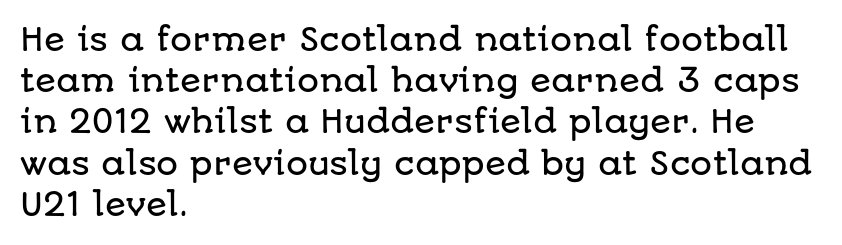
The image shows 31 px sans-serif type, upright; set left-aligned, normal line spacing (1.33x), normal letter spacing, not underlined; low stroke contrast and a large x-height.
